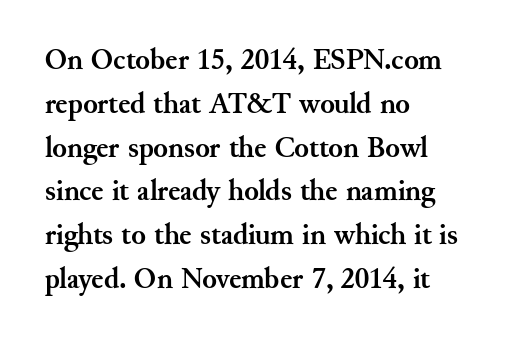
The image shows 30 px semibold serif type, upright; set left-aligned, normal line spacing (1.46x), normal letter spacing, not underlined; medium stroke contrast and a small x-height.
